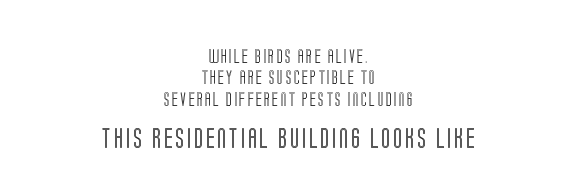
The image shows 20 px text type, upright; set centered, normal line spacing (1.52x), not underlined; the second (bottom) block is 1.43x larger.
